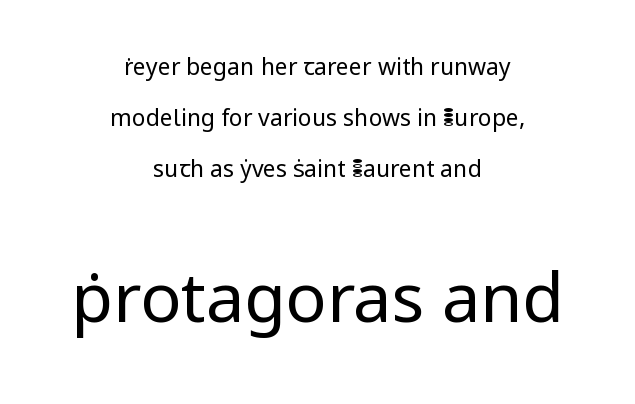
{"serif": "no", "italic": "no", "bold": "no", "weight": "regular", "width": "normal", "stroke_contrast": "low", "x_height": "medium", "monospaced": "no", "underline": "no", "align": "center", "line_spacing": "loose", "line_spacing_ratio": 2.21, "letter_spacing": "normal", "letter_spacing_em": 0.0, "larger_block": "second", "size_ratio": 2.96, "glyph_px": 68}
